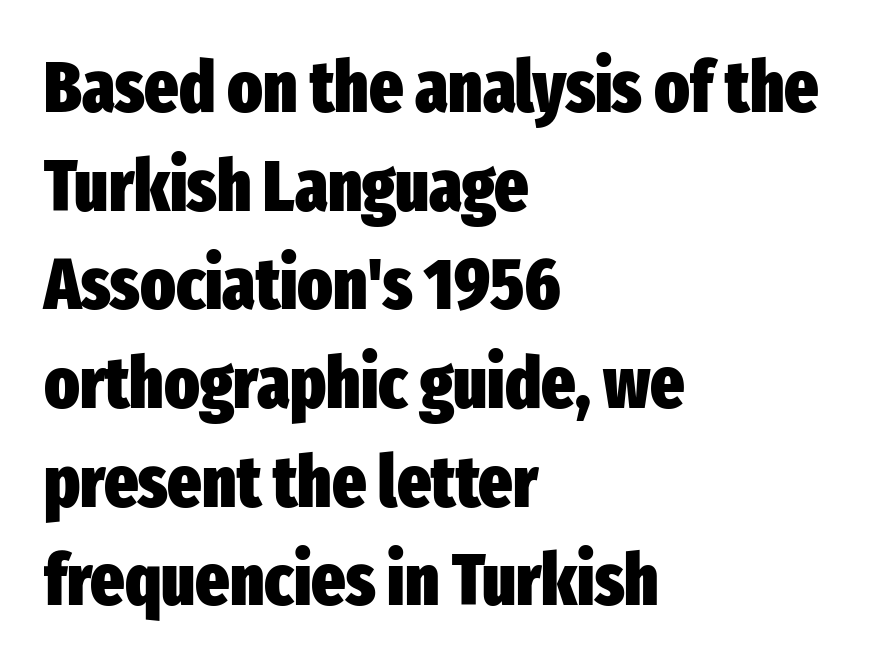
{"serif": "no", "italic": "no", "bold": "yes", "weight": "heavy", "width": "condensed", "stroke_contrast": "low", "x_height": "medium", "monospaced": "no", "underline": "no", "align": "left", "line_spacing": "normal", "line_spacing_ratio": 1.37, "letter_spacing": "normal", "letter_spacing_em": 0.0, "glyph_px": 72}
